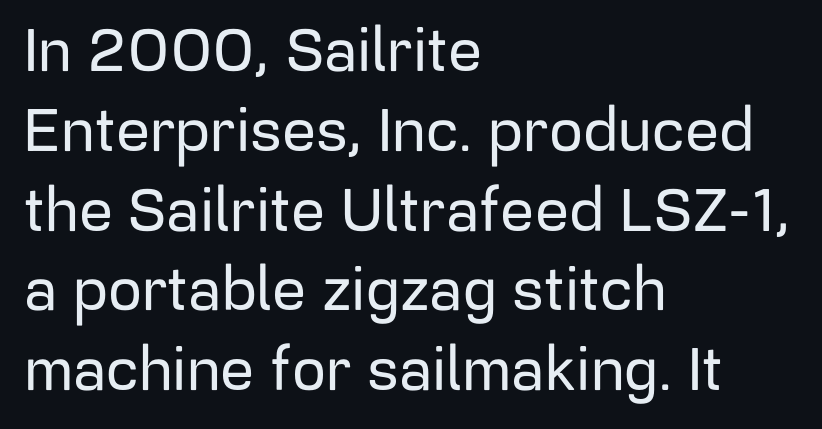
Q: Is the text italic (slanted)? A: No, it is upright.
Q: Is the typeface a serif or a sans-serif typeface? A: Sans-serif.
Q: Is the text underlined? A: No.
Q: How is the paragraph aligned? A: Left-aligned.
Q: Is the spacing between letters normal or unusually wide? A: Normal.
Q: Is the spacing between lines tight, normal or loose? A: Normal.
Q: Width (condensed, normal, or wide)? A: Normal.
Q: Stroke contrast? A: Low.
Q: x-height? A: Medium.
Q: Monospaced? A: No.
